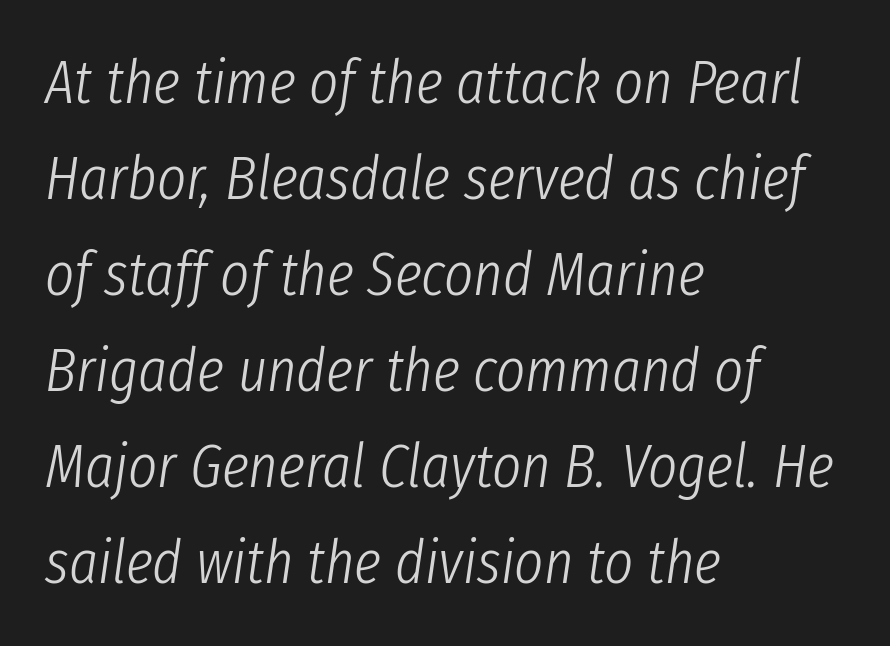
Layout note: lines flush left. Spacing verdict: proportional, widths tailored to each character. Caption: face not bold, strokes unweighted. Inter-character spacing is left at the font's built-in metrics. These lines were composed using italics.
